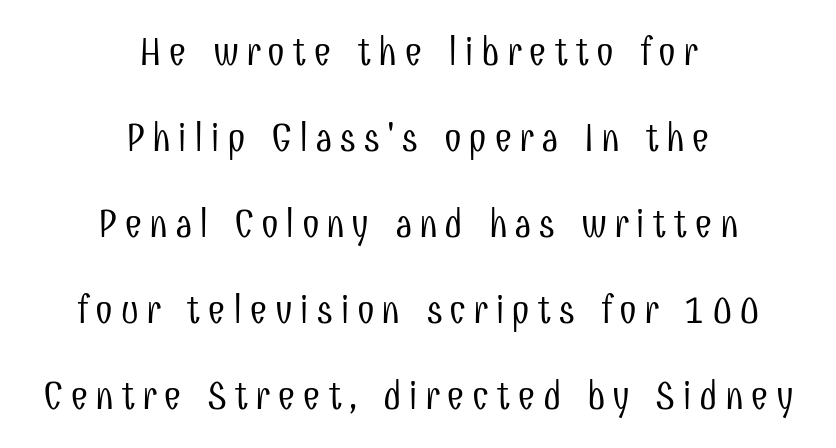
The image shows 40 px light, condensed sans-serif type, upright; set centered, loose line spacing (2.15x), not underlined; low stroke contrast and a medium x-height.
